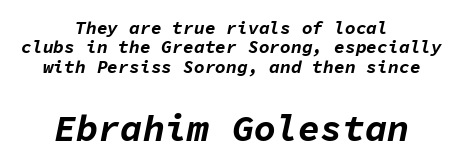
{"italic": "yes", "lean": "right", "slant_degrees": 11, "bold": "yes", "weight": "bold", "width": "normal", "stroke_contrast": "low", "x_height": "medium", "monospaced": "yes", "underline": "no", "align": "center", "line_spacing": "tight", "line_spacing_ratio": 1.08, "letter_spacing": "normal", "letter_spacing_em": 0.0, "larger_block": "second", "size_ratio": 2.06, "glyph_px": 37}
